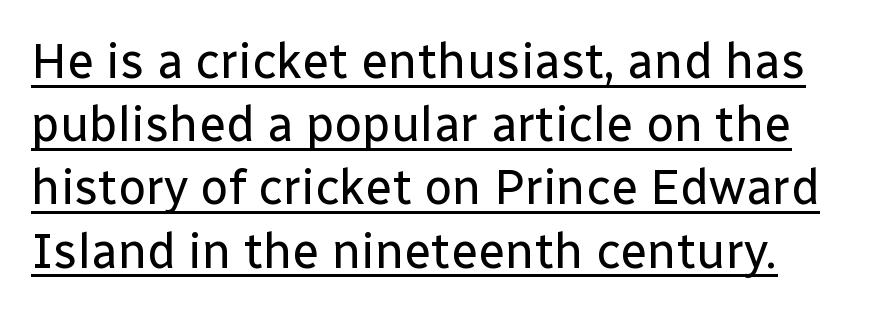
The image shows 49 px regular-weight sans-serif type, upright; set normal line spacing (1.29x), normal letter spacing, underlined; low stroke contrast and a medium x-height.
